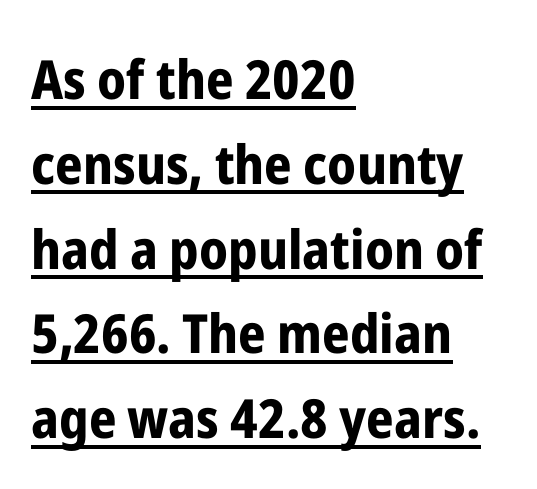
The image shows 54 px bold, condensed sans-serif type, upright; set left-aligned, normal line spacing (1.57x), normal letter spacing, underlined; low stroke contrast and a medium x-height.
